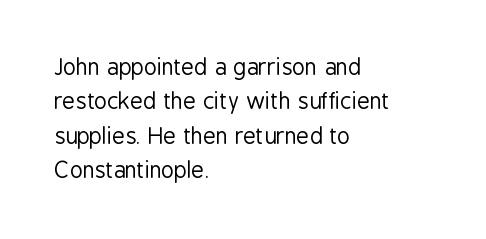
{"italic": "no", "bold": "no", "underline": "no", "align": "left", "line_spacing": "normal", "line_spacing_ratio": 1.56, "letter_spacing": "normal", "letter_spacing_em": 0.0, "glyph_px": 22}
